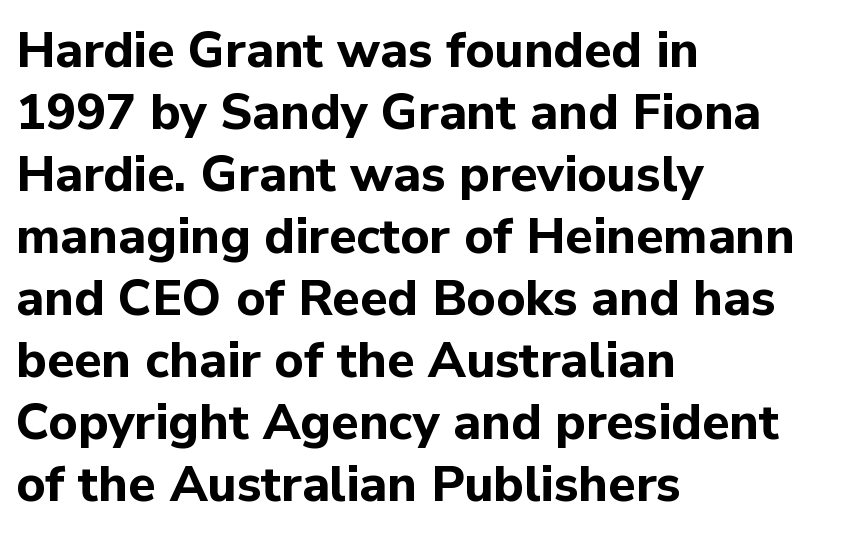
Q: Is the text bold? A: Yes.
Q: Is the text italic (slanted)? A: No, it is upright.
Q: Is the typeface a serif or a sans-serif typeface? A: Sans-serif.
Q: Is the text underlined? A: No.
Q: How is the paragraph aligned? A: Left-aligned.
Q: Is the spacing between letters normal or unusually wide? A: Normal.
Q: Width (condensed, normal, or wide)? A: Normal.
Q: Stroke contrast? A: Low.
Q: x-height? A: Medium.
Q: Monospaced? A: No.
